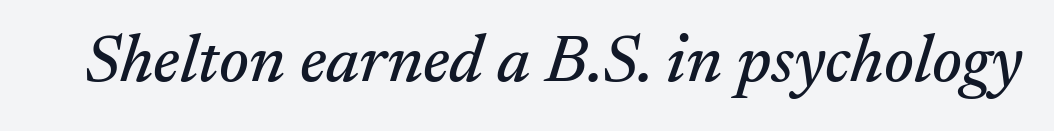
Notice how the stems are inclined rather than vertical — that's the hallmark of italics. The type is set solid horizontally, with unmodified tracking. Looks like regular typesetting: each glyph gets only the width it needs. Each row of text sits above clean, open space. The rendering shows small feet on the letterforms — a serif design.
